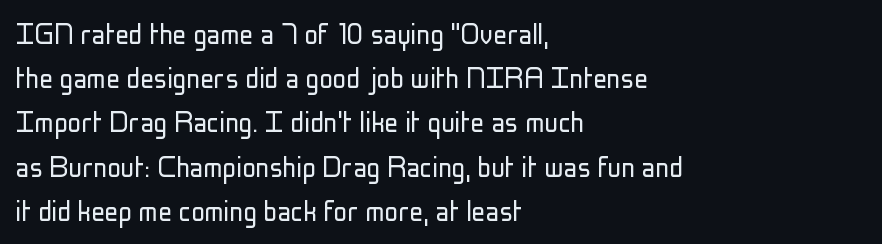
Q: Is the text bold? A: No.
Q: Is the text italic (slanted)? A: No, it is upright.
Q: Is the typeface a serif or a sans-serif typeface? A: Sans-serif.
Q: Is the text underlined? A: No.
Q: How is the paragraph aligned? A: Left-aligned.
Q: Is the spacing between letters normal or unusually wide? A: Normal.
Q: Is the spacing between lines tight, normal or loose? A: Normal.
Q: Width (condensed, normal, or wide)? A: Condensed.
Q: Stroke contrast? A: Low.
Q: x-height? A: Medium.
Q: Monospaced? A: No.
